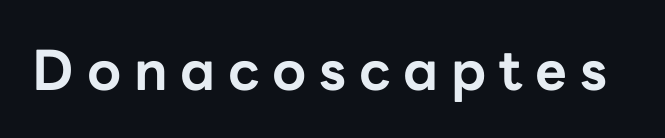
The image shows 55 px bold sans-serif type, upright; set unusually wide letter spacing (+0.23 em), not underlined; low stroke contrast and a medium x-height.
